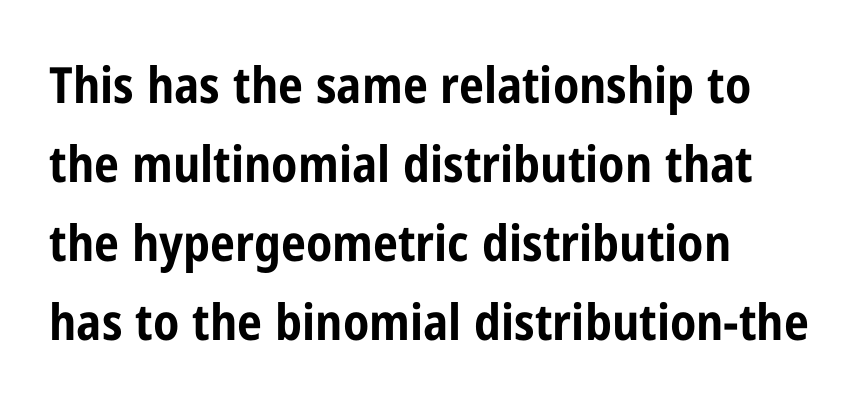
Q: Is the text bold? A: Yes.
Q: Is the text italic (slanted)? A: No, it is upright.
Q: Is the typeface a serif or a sans-serif typeface? A: Sans-serif.
Q: Is the text underlined? A: No.
Q: How is the paragraph aligned? A: Left-aligned.
Q: Is the spacing between letters normal or unusually wide? A: Normal.
Q: Is the spacing between lines tight, normal or loose? A: Normal.
Q: Width (condensed, normal, or wide)? A: Condensed.
Q: Stroke contrast? A: Low.
Q: x-height? A: Medium.
Q: Monospaced? A: No.
